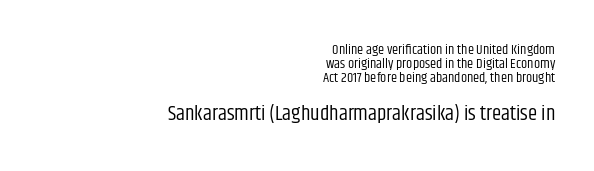
The image shows 21 px text type, upright; set right-aligned, tight line spacing (0.99x), normal letter spacing, not underlined; the second (bottom) block is 1.5x larger.
